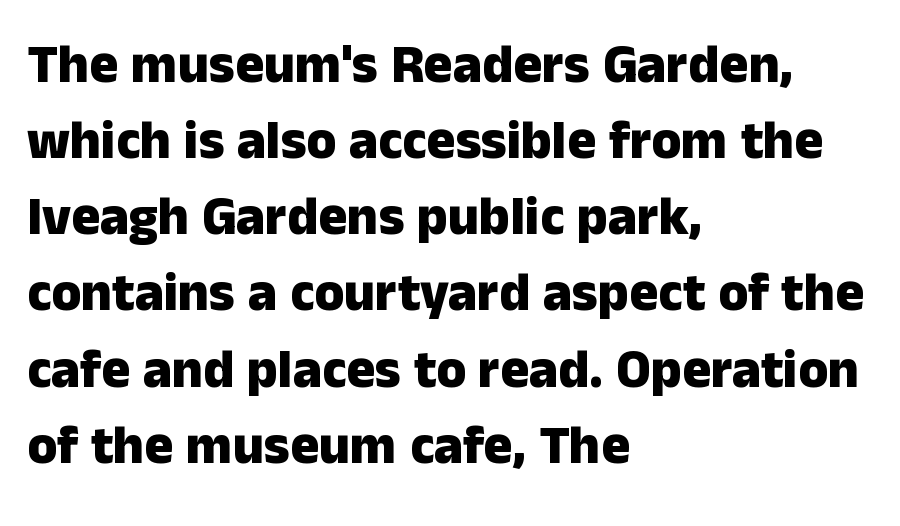
{"serif": "no", "italic": "no", "bold": "yes", "weight": "heavy", "width": "normal", "stroke_contrast": "low", "x_height": "medium", "monospaced": "no", "underline": "no", "align": "left", "line_spacing": "normal", "line_spacing_ratio": 1.41, "letter_spacing": "normal", "letter_spacing_em": 0.0, "glyph_px": 54}
